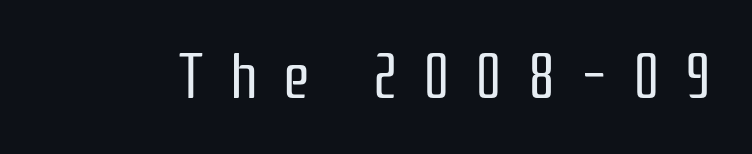
{"serif": "no", "italic": "no", "bold": "no", "weight": "regular", "width": "condensed", "stroke_contrast": "low", "x_height": "medium", "monospaced": "no", "underline": "no", "letter_spacing": "wide", "letter_spacing_em": 0.42, "glyph_px": 61}
